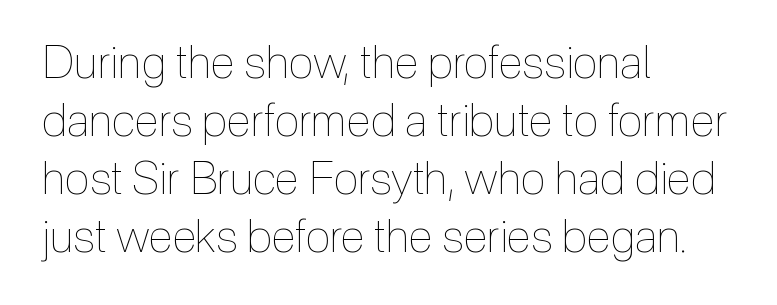
Q: Is the text bold? A: No.
Q: Is the text italic (slanted)? A: No, it is upright.
Q: Is the text underlined? A: No.
Q: How is the paragraph aligned? A: Left-aligned.
Q: Is the spacing between letters normal or unusually wide? A: Normal.
Q: Is the spacing between lines tight, normal or loose? A: Normal.
Q: Width (condensed, normal, or wide)? A: Condensed.
Q: x-height? A: Medium.
Q: Monospaced? A: No.
